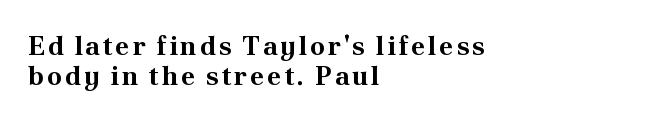
The letters stand upright; this is a roman face. A dark, heavy texture on the line: the type is bold. The area under the type is left untouched. Is the block centered? No — it sits flush against the left margin. Whoever set this chose condensed vertical rhythm over breathing room.
